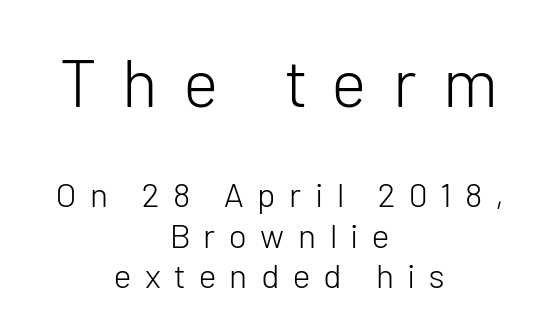
Q: Is the text bold? A: No.
Q: Is the text italic (slanted)? A: No, it is upright.
Q: Is the typeface a serif or a sans-serif typeface? A: Sans-serif.
Q: Is the text underlined? A: No.
Q: How is the paragraph aligned? A: Centered.
Q: Is the spacing between letters normal or unusually wide? A: Unusually wide.
Q: Which block of text is set in a larger size, the first (top) or the second (bottom)? A: The first (top) one.
Q: Width (condensed, normal, or wide)? A: Normal.
Q: Stroke contrast? A: Low.
Q: x-height? A: Medium.
Q: Monospaced? A: No.
